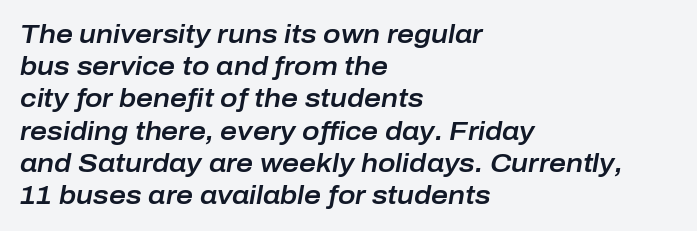
The image shows 26 px text type, italic (leaning right); set left-aligned, line spacing 1.24x, normal letter spacing, not underlined.
